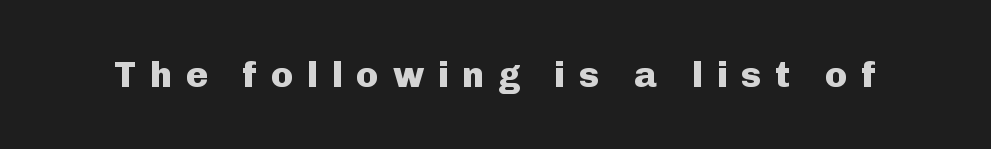
The image shows 37 px heavy sans-serif type, upright; set unusually wide letter spacing (+0.37 em), not underlined; low stroke contrast and a medium x-height.
